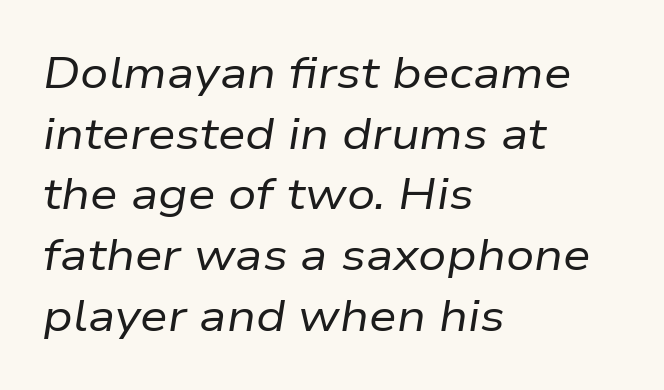
Q: Is the text bold? A: No.
Q: Is the text italic (slanted)? A: Yes, it leans right by about 9 degrees.
Q: Is the text underlined? A: No.
Q: How is the paragraph aligned? A: Left-aligned.
Q: Is the spacing between letters normal or unusually wide? A: Normal.
Q: Is the spacing between lines tight, normal or loose? A: Normal.
Q: Width (condensed, normal, or wide)? A: Normal.
Q: Stroke contrast? A: Low.
Q: x-height? A: Medium.
Q: Monospaced? A: No.
